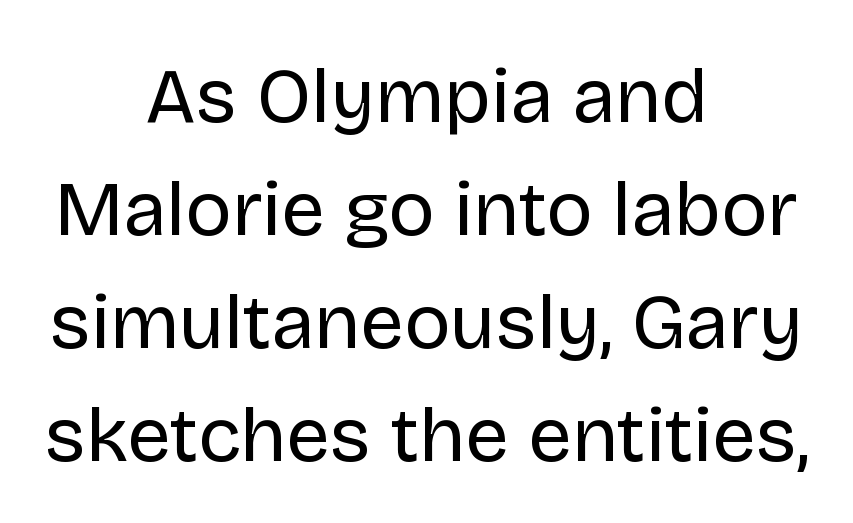
Neither beginnings nor endings align; midpoints do. The rendering keeps characters at their native spacing. The rows are spaced the way most documents space them. When letters stand straight like this, we call the style roman or upright. These glyphs show unthickened strokes, regular width or finer. Spacing verdict: proportional, widths tailored to each character.
